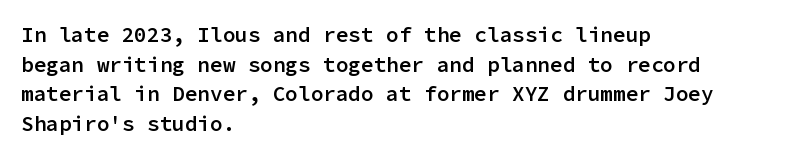
If you measured baseline to baseline, you'd find a middling distance. No italicization has been applied; the sample stays upright. If you drew a ruler down the left edge, every line would touch it. Has an underline been added? It has not. Semibold letterforms, between regular and bold. Here the glyphs are tracked normally, forming tight word shapes.
